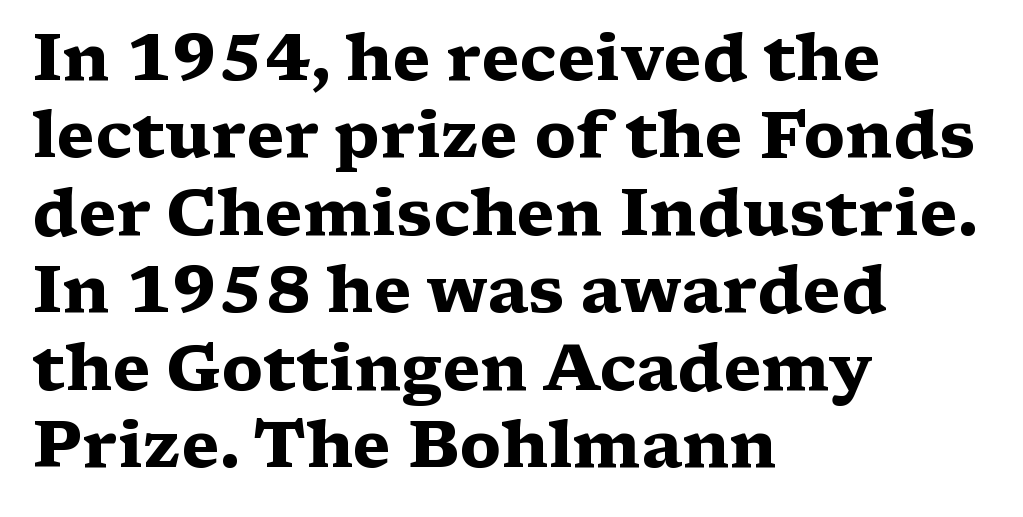
{"serif": "yes", "italic": "no", "bold": "yes", "weight": "heavy", "width": "wide", "stroke_contrast": "medium", "x_height": "medium", "monospaced": "no", "underline": "no", "align": "left", "line_spacing_ratio": 1.21, "letter_spacing": "normal", "letter_spacing_em": 0.0, "glyph_px": 64}
